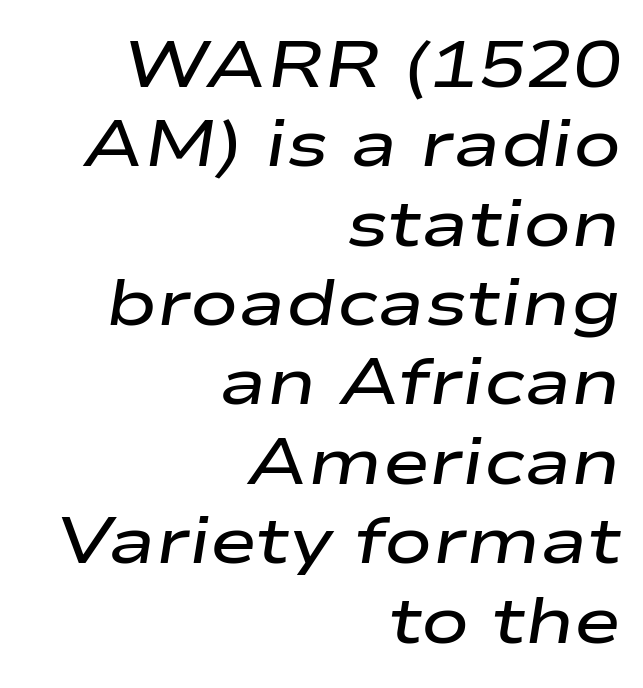
Do the characters align in a grid? No, the font is proportional. The passage shown is semibold, sitting just below true bold. Every row of glyphs terminates at an identical x-position on the right. When letters slant like this, we call the style italic.
